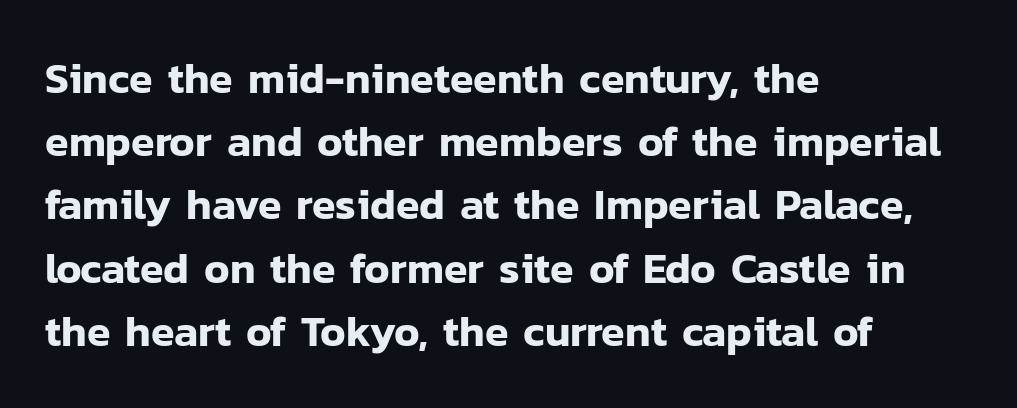
Q: Is the text italic (slanted)? A: No, it is upright.
Q: Is the typeface a serif or a sans-serif typeface? A: Sans-serif.
Q: Is the text underlined? A: No.
Q: How is the paragraph aligned? A: Left-aligned.
Q: Is the spacing between letters normal or unusually wide? A: Normal.
Q: Is the spacing between lines tight, normal or loose? A: Normal.
Q: Width (condensed, normal, or wide)? A: Normal.
Q: Stroke contrast? A: Low.
Q: x-height? A: Medium.
Q: Monospaced? A: No.
